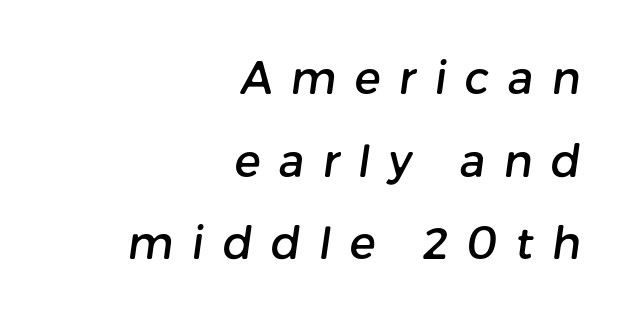
Q: Is the typeface a serif or a sans-serif typeface? A: Sans-serif.
Q: Is the text underlined? A: No.
Q: How is the paragraph aligned? A: Right-aligned.
Q: Is the spacing between letters normal or unusually wide? A: Unusually wide.
Q: Width (condensed, normal, or wide)? A: Normal.
Q: Stroke contrast? A: Low.
Q: x-height? A: Medium.
Q: Monospaced? A: No.
